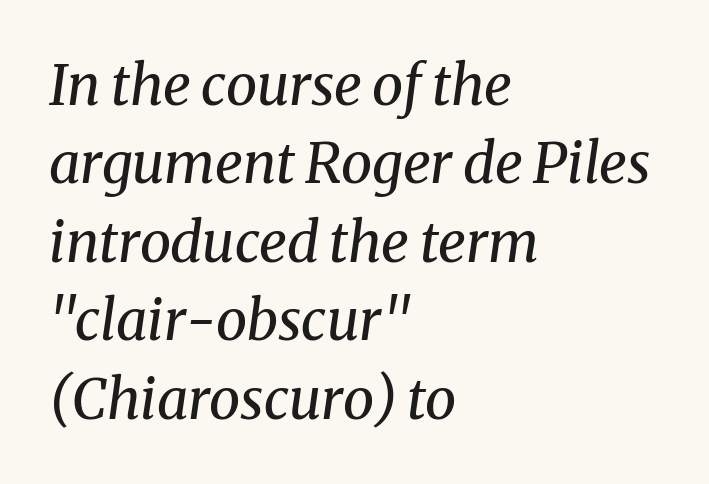
The image shows 56 px regular-weight serif type, italic (leaning right); set left-aligned, normal line spacing (1.4x), normal letter spacing, not underlined; medium stroke contrast and a medium x-height.
